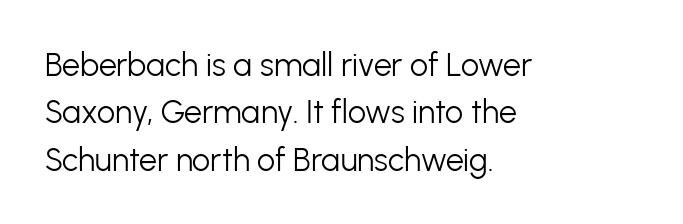
Look at the tracking — it's just the regular setting, nothing added. It's the straight-up-and-down kind of type. Alignment: flush left. Only glyphs here, with clear space below each row. Stems here are at most as thick as an everyday book face. The rows are spaced the way most documents space them.
